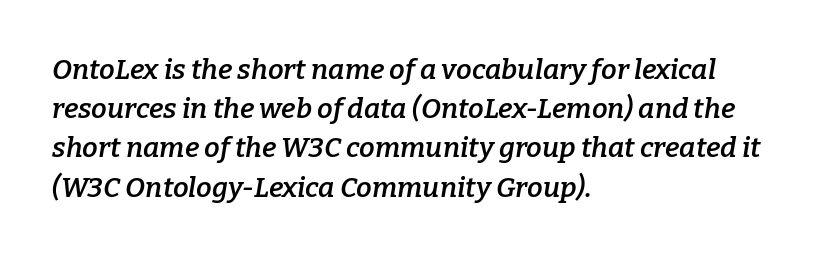
Nobody touched the tracking dial on this one. A fair bit of extra ink — the face is semibold, not bold. Here the designer chose a conventional face with non-uniform glyph widths. The letters are slanted; this is an italic face.
